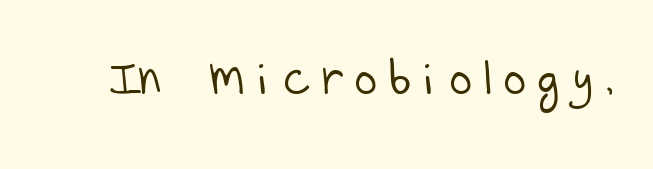
The typesetting does not lean heavy: it is not bold. The designer went with a sans here, leaving each stem footless. The line texture is sparse and dotted thanks to wide tracking. Here the designer chose a conventional face with non-uniform glyph widths. Nobody drew a line under any word here.
